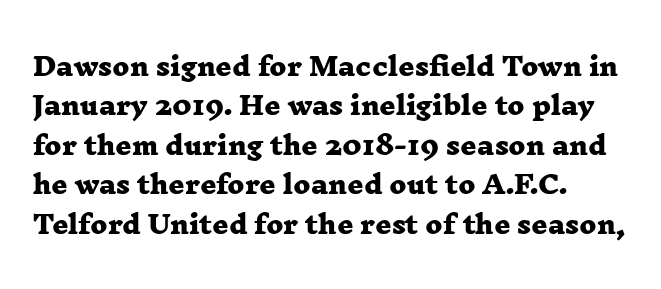
{"bold": "yes", "underline": "no", "align": "left", "line_spacing": "normal", "line_spacing_ratio": 1.58, "letter_spacing": "normal", "letter_spacing_em": 0.0, "glyph_px": 25}
